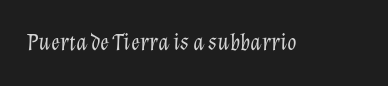
Q: Is the text bold? A: No.
Q: Is the text italic (slanted)? A: Yes, it leans right by about 12 degrees.
Q: Is the text underlined? A: No.
Q: Is the spacing between letters normal or unusually wide? A: Normal.
